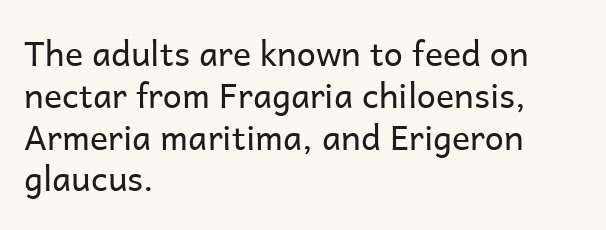
The letters advance in unequal steps, a hallmark of proportional type. Every row of glyphs begins at an identical x-position on the left. Beneath every word, the page is bare. The type sits square on the baseline with zero lean. The font sits on the lighter half of the weight spectrum, regular included. Nope, no serifs anywhere on these letters.
